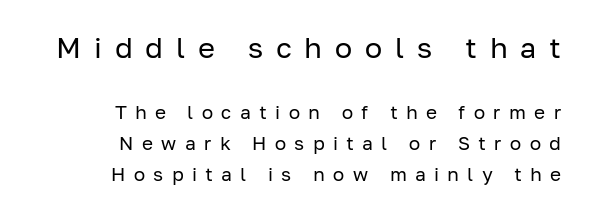
{"serif": "no", "italic": "no", "bold": "no", "weight": "regular", "width": "normal", "stroke_contrast": "low", "x_height": "medium", "monospaced": "no", "underline": "no", "align": "right", "line_spacing": "normal", "line_spacing_ratio": 1.64, "letter_spacing": "wide", "letter_spacing_em": 0.44, "larger_block": "first", "size_ratio": 1.53, "glyph_px": 29}
